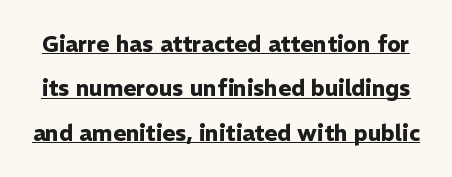
You could fit nearly another row in the gap between these rows. Default kerning and tracking; the words read as compact shapes. Is the type bold? Yes — the strokes are clearly thick and heavy. The rendering uses the underline text-decoration. The typography opts for an upright posture over an oblique one.
